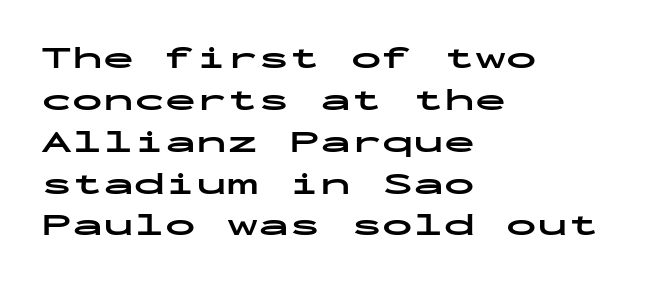
Horizontal alignment here is leftward, the default for most running prose. The space directly below the letters is spotless. The lettering holds an erect, upright posture throughout. Short note: letters normally spaced. Looks like terminal output: every glyph gets an equal slot.
